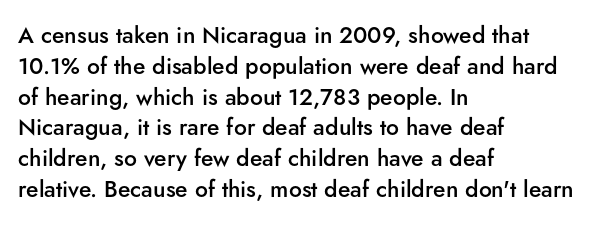
Q: Is the text bold? A: Semi-bold.
Q: Is the text italic (slanted)? A: No, it is upright.
Q: Is the text underlined? A: No.
Q: How is the paragraph aligned? A: Left-aligned.
Q: Is the spacing between letters normal or unusually wide? A: Normal.
Q: Is the spacing between lines tight, normal or loose? A: Normal.
